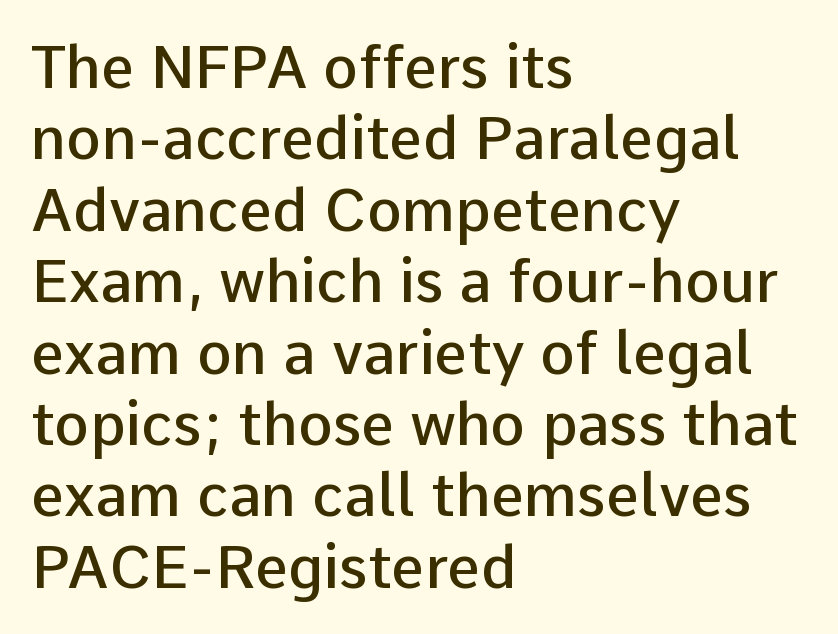
{"serif": "no", "italic": "no", "bold": "semi", "weight": "semibold", "width": "normal", "stroke_contrast": "low", "x_height": "medium", "monospaced": "no", "underline": "no", "align": "left", "line_spacing_ratio": 1.21, "letter_spacing": "normal", "letter_spacing_em": 0.0, "glyph_px": 59}
